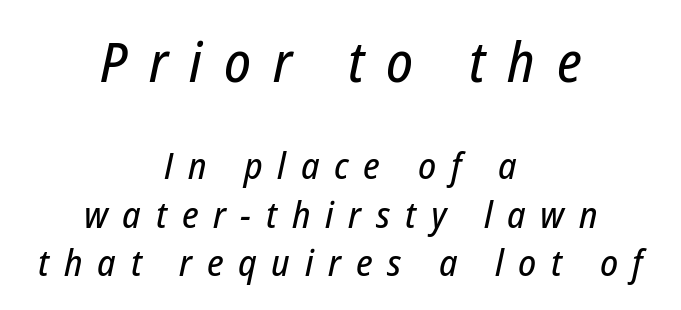
Q: Is the text italic (slanted)? A: Yes, it leans right by about 12 degrees.
Q: Is the text underlined? A: No.
Q: How is the paragraph aligned? A: Centered.
Q: Is the spacing between letters normal or unusually wide? A: Unusually wide.
Q: Is the spacing between lines tight, normal or loose? A: Normal.
Q: Which block of text is set in a larger size, the first (top) or the second (bottom)? A: The first (top) one.
Q: Width (condensed, normal, or wide)? A: Condensed.
Q: Stroke contrast? A: Low.
Q: x-height? A: Medium.
Q: Monospaced? A: No.
